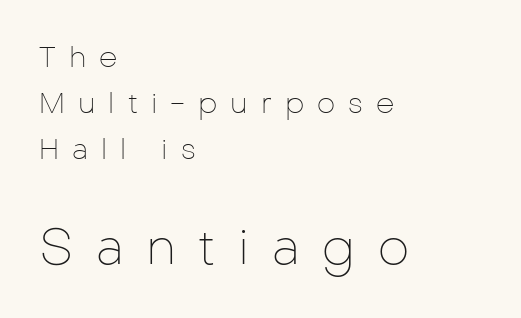
Is there much room between lines? A standard amount, neither cramped nor airy. The rendering enlarges the type as you move from the upper chunk to the lower. Does the copy run flush right? No — it runs flush left. A roman cut, with each character standing at attention. No heavy texture on the line: the type isn't bold. The tracking jumps out immediately: characters are airy and widely separated.
